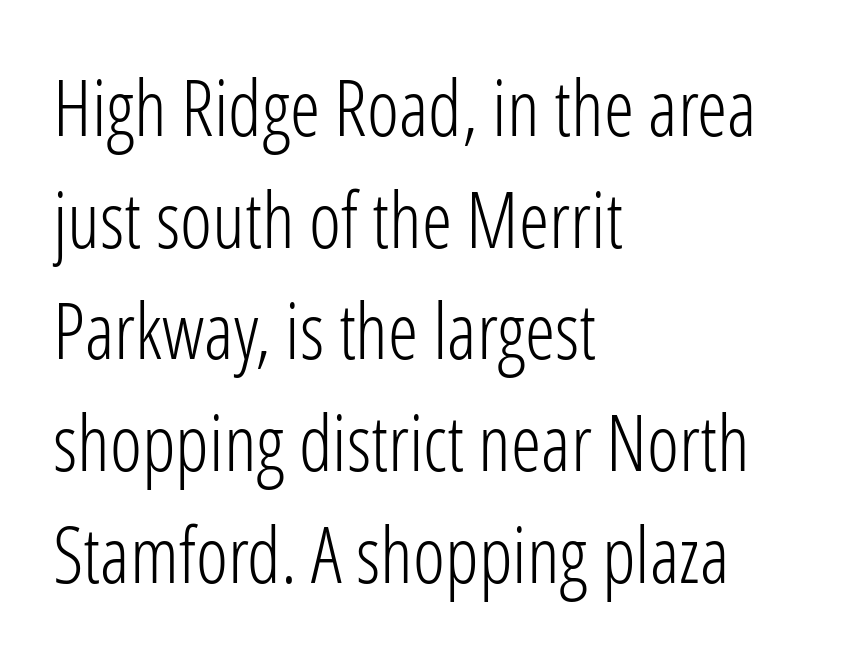
The image shows 77 px light, condensed sans-serif type, upright; set left-aligned, normal line spacing (1.45x), normal letter spacing, not underlined; low stroke contrast and a medium x-height.
